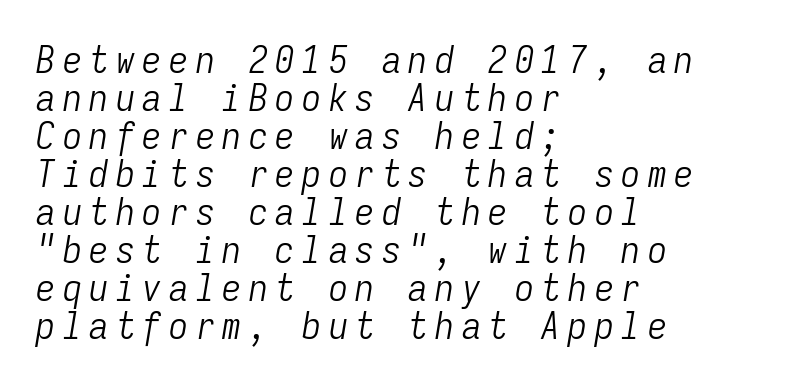
The passage is arranged the way most books set body copy — flush left. Is the stroke heavy? The answer is a plain regular-or-lighter. Only glyphs here, with clear space below each row. Each letter, wide or thin by design, is forced into the same width here.
